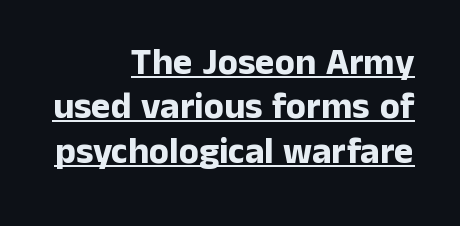
Ordinary non-slanted type is in use. Nothing unusual about the tracking: characters are spaced as the font intends. Glance below the letters and you will spot a drawn line. The type family on display is of the sans-serif kind.
